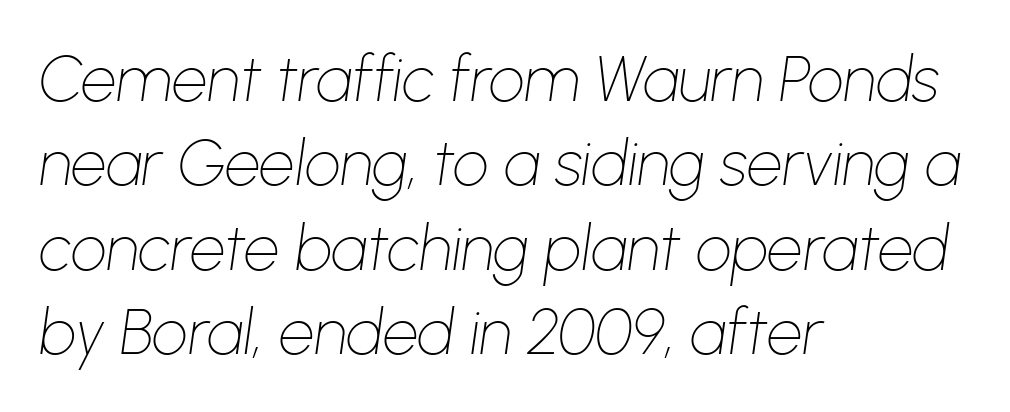
The image shows 63 px thin type, italic (leaning right); set left-aligned, normal line spacing (1.34x), normal letter spacing, not underlined; low stroke contrast and a medium x-height.
